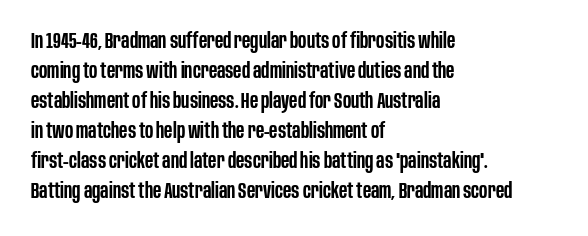
What weight is shown? A semibold, between regular and bold. Nobody touched the tracking dial on this one. This sample keeps an unexceptional amount of space between lines. The typography opts for an upright posture over an oblique one. These lines stack with their left ends in a neat column. The specimen omits any rule beneath the text block's lines.
